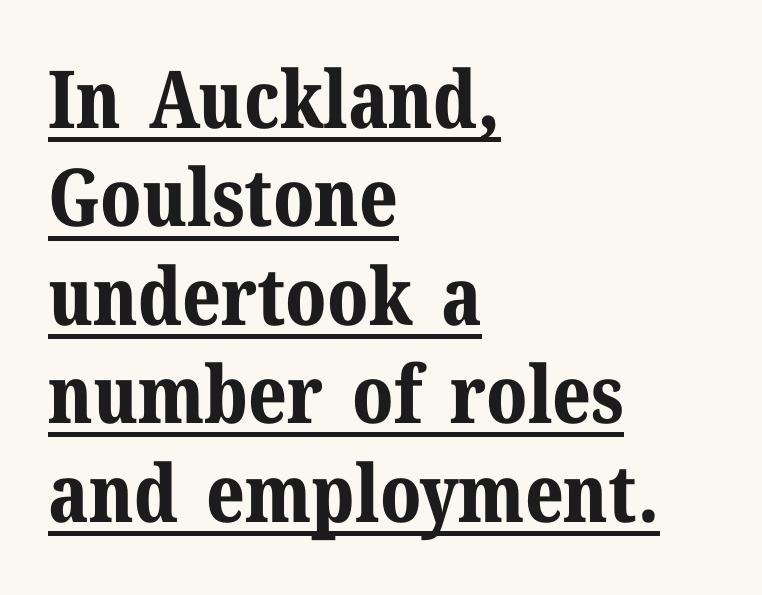
The image shows 80 px bold serif type, upright; set left-aligned, line spacing 1.23x, normal letter spacing, underlined; medium stroke contrast and a medium x-height.
